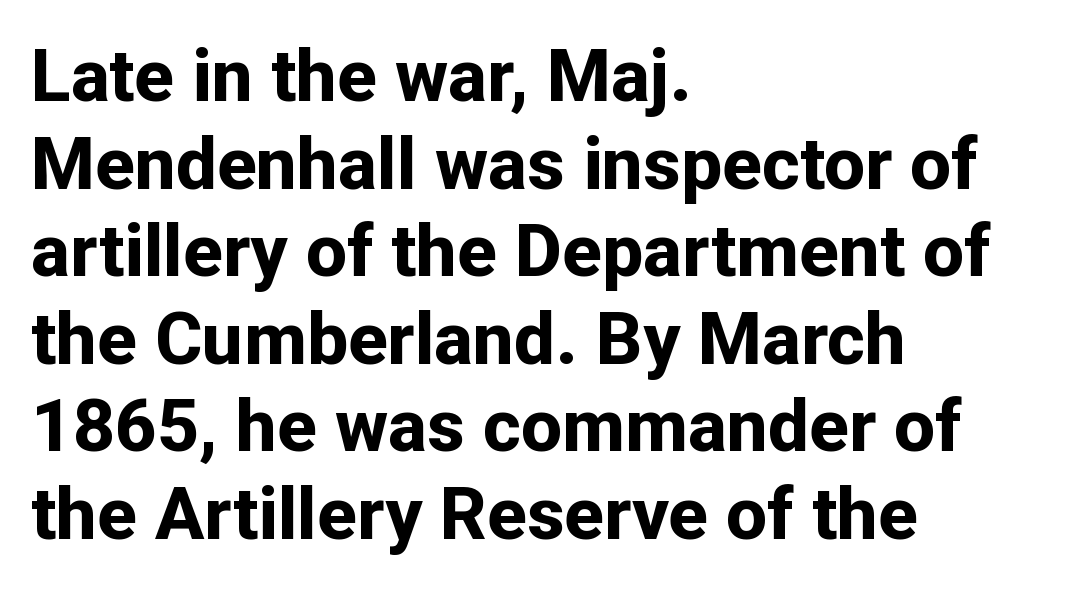
Q: Is the text bold? A: Yes.
Q: Is the text italic (slanted)? A: No, it is upright.
Q: Is the typeface a serif or a sans-serif typeface? A: Sans-serif.
Q: Is the text underlined? A: No.
Q: How is the paragraph aligned? A: Left-aligned.
Q: Is the spacing between letters normal or unusually wide? A: Normal.
Q: Width (condensed, normal, or wide)? A: Normal.
Q: Stroke contrast? A: Low.
Q: x-height? A: Medium.
Q: Monospaced? A: No.
